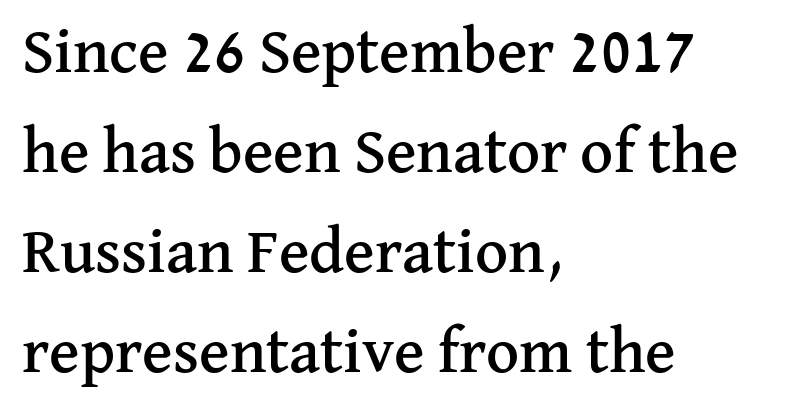
All the whitespace from short lines collects on the right. Honestly, there is no underline to notice here at all. The vertical gap from one line to the next is medium. You could call the tracking neutral — neither tight nor loose.
